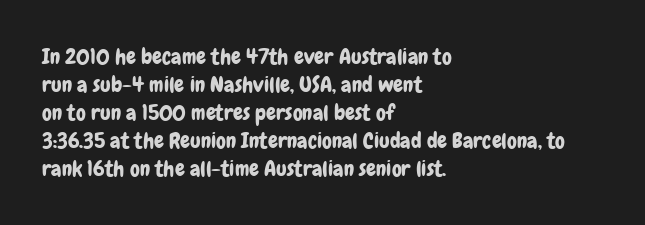
In terms of leading, this rendering sits right in the middle. Do the letters lean? They stand straight. These lines stack with their left ends in a neat column. The zone under the glyphs is completely vacant. The letters sit at their default tracking, neither squeezed nor spread.
